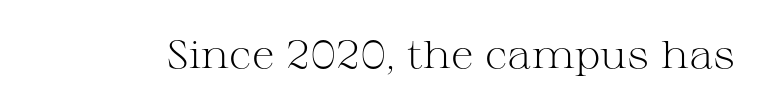
{"serif": "yes", "italic": "no", "bold": "no", "weight": "light", "width": "wide", "stroke_contrast": "medium", "x_height": "medium", "monospaced": "no", "underline": "no", "letter_spacing": "normal", "letter_spacing_em": 0.0, "glyph_px": 38}
